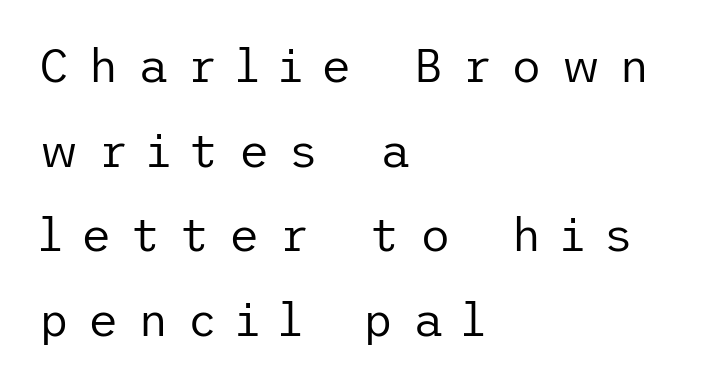
{"serif": "no", "italic": "no", "bold": "no", "weight": "regular", "width": "normal", "stroke_contrast": "low", "x_height": "medium", "underline": "no", "align": "left", "line_spacing_ratio": 1.8, "letter_spacing": "wide", "letter_spacing_em": 0.4, "glyph_px": 47}
